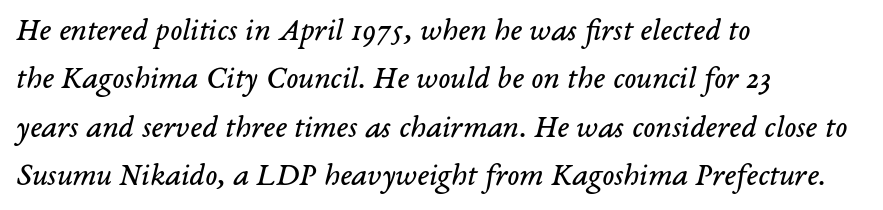
The image shows 32 px regular-weight serif type, italic (leaning right); set left-aligned, normal line spacing (1.51x), normal letter spacing, not underlined; low stroke contrast and a medium x-height.
